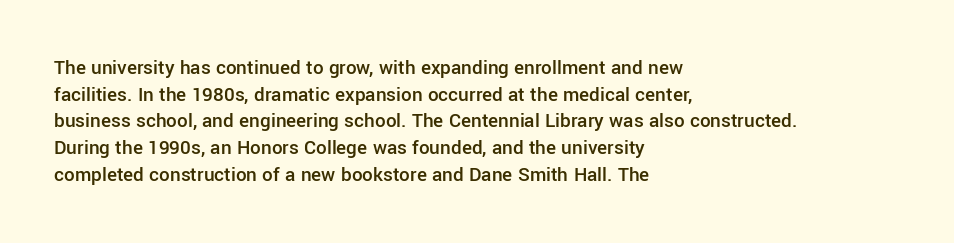
Q: Is the text bold? A: Semi-bold.
Q: Is the text italic (slanted)? A: No, it is upright.
Q: Is the text underlined? A: No.
Q: How is the paragraph aligned? A: Left-aligned.
Q: Is the spacing between letters normal or unusually wide? A: Normal.
Q: Is the spacing between lines tight, normal or loose? A: Normal.
